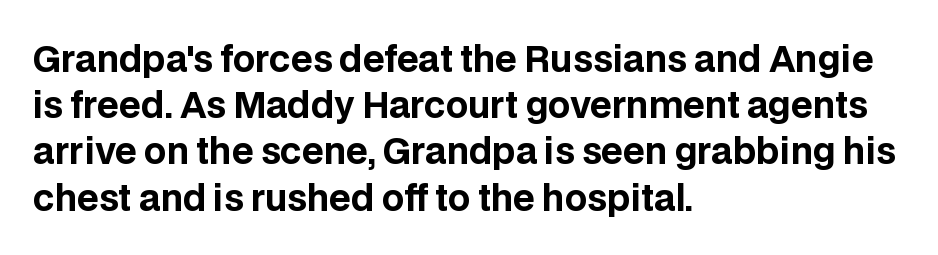
{"serif": "no", "italic": "no", "bold": "yes", "weight": "bold", "width": "normal", "stroke_contrast": "low", "x_height": "large", "monospaced": "no", "underline": "no", "align": "left", "line_spacing": "normal", "line_spacing_ratio": 1.32, "letter_spacing": "normal", "letter_spacing_em": 0.0, "glyph_px": 35}
